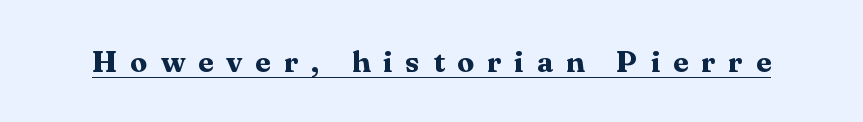
The image shows 30 px bold serif type, upright; set unusually wide letter spacing (+0.44 em), underlined; medium stroke contrast and a medium x-height.
